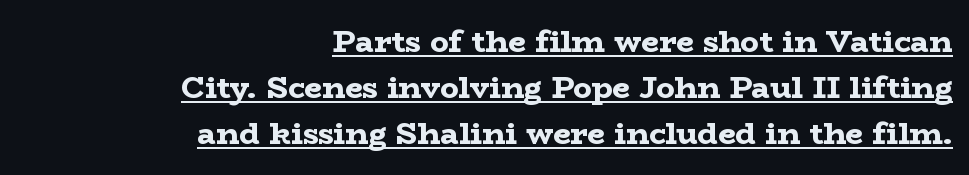
The image shows 31 px bold, wide serif type, upright; set right-aligned, normal line spacing (1.48x), normal letter spacing, underlined; low stroke contrast and a medium x-height.
